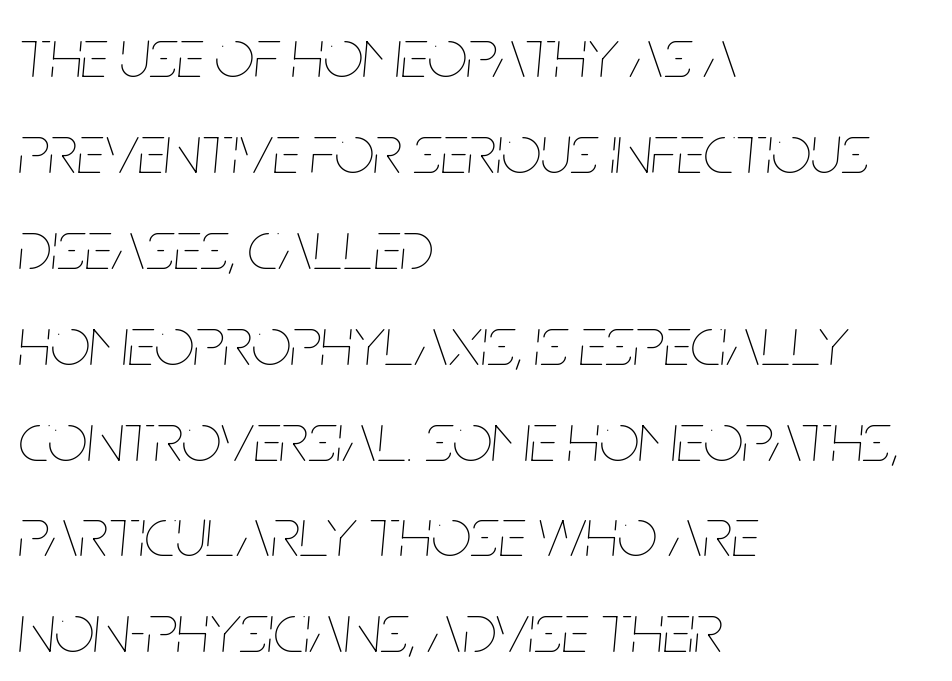
The image shows 70 px thin, condensed type, italic (leaning right); set left-aligned, normal line spacing (1.37x), normal letter spacing, not underlined; low stroke contrast and a large x-height.
